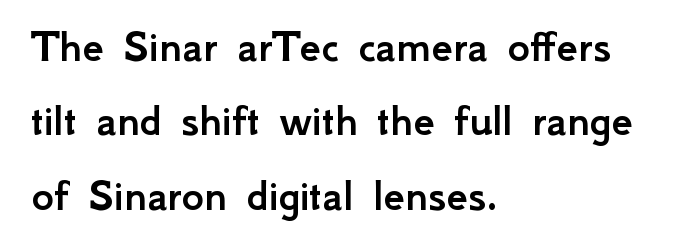
The image shows 48 px sans-serif type, upright; set left-aligned, normal line spacing (1.55x), normal letter spacing, not underlined; low stroke contrast and a small x-height.
